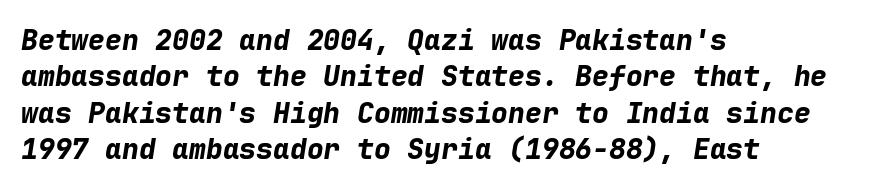
Check the space under the baseline: it is left empty. Vertical spacing — default. An italicized treatment has been applied to the whole sample. Do the characters align in a grid? Yes, the font is monospaced. Characters follow at the spacing the type designer built in. These lines are set flush left with a ragged right edge.
